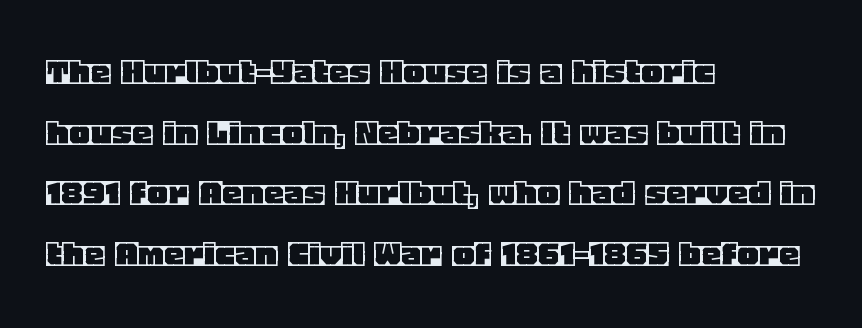
Each letter keeps its own natural width here, so spacing adapts to shape. How would I describe the line gaps? Plain and ordinary. One-word summary of the alignment: left. Descender tails drop into unmarked territory. The letterforms sit shoulder to shoulder at normal distance.
